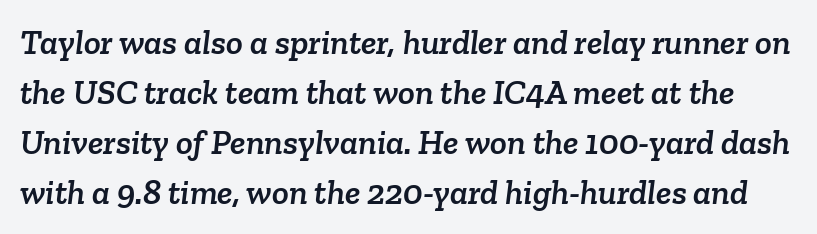
Examine the stroke ends and you'll spot serifs. The line texture is even and compact thanks to regular tracking. Whoever set this chose a conventional vertical rhythm. Glance below the letters and you will spot only blank space. Here the designer chose a conventional face with non-uniform glyph widths.
